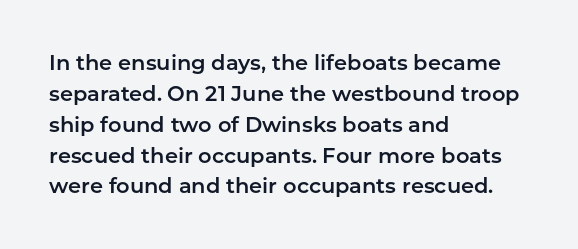
Q: Is the text italic (slanted)? A: No, it is upright.
Q: Is the text underlined? A: No.
Q: How is the paragraph aligned? A: Left-aligned.
Q: Is the spacing between letters normal or unusually wide? A: Normal.
Q: Is the spacing between lines tight, normal or loose? A: Normal.
